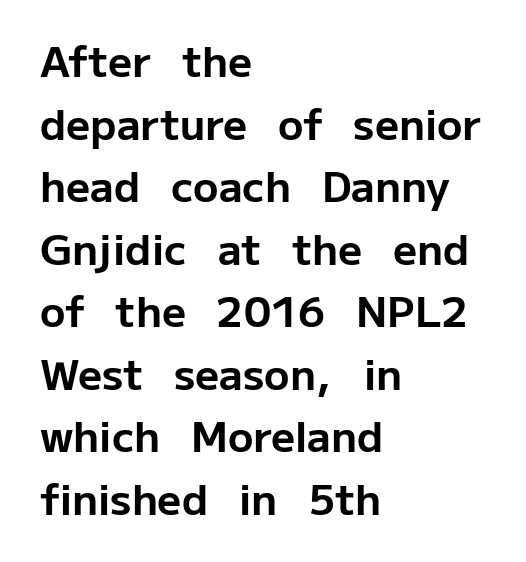
{"serif": "no", "italic": "no", "bold": "yes", "weight": "bold", "width": "normal", "stroke_contrast": "low", "x_height": "medium", "monospaced": "no", "underline": "no", "align": "left", "line_spacing": "normal", "line_spacing_ratio": 1.49, "letter_spacing": "normal", "letter_spacing_em": 0.0, "glyph_px": 42}
